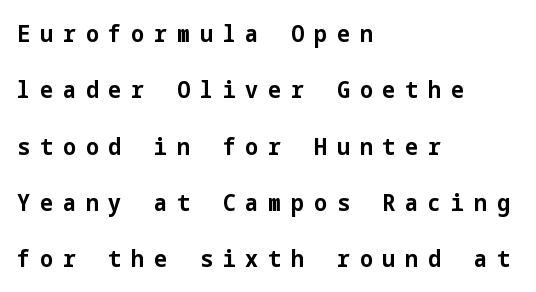
The image shows 23 px bold type, upright; set left-aligned, loose line spacing (2.45x), unusually wide letter spacing (+0.43 em), not underlined.
